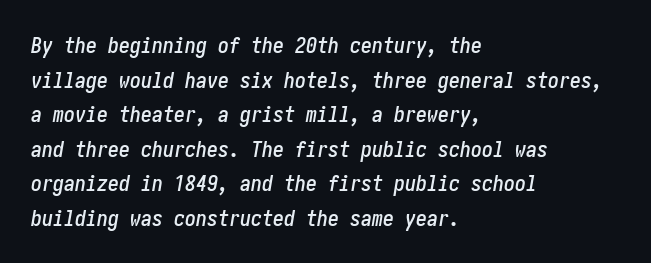
Q: Is the text italic (slanted)? A: Yes, it leans right by about 10 degrees.
Q: Is the text underlined? A: No.
Q: How is the paragraph aligned? A: Left-aligned.
Q: Is the spacing between letters normal or unusually wide? A: Normal.
Q: Is the spacing between lines tight, normal or loose? A: Normal.
